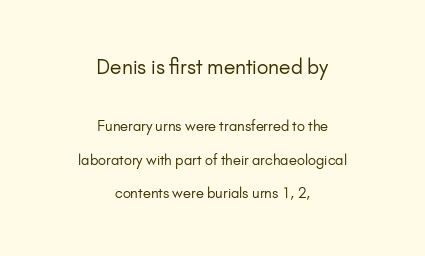
Q: Is the text bold? A: No.
Q: Is the text italic (slanted)? A: No, it is upright.
Q: Is the text underlined? A: No.
Q: How is the paragraph aligned? A: Centered.
Q: Is the spacing between letters normal or unusually wide? A: Normal.
Q: Is the spacing between lines tight, normal or loose? A: Loose.
Q: Which block of text is set in a larger size, the first (top) or the second (bottom)? A: The first (top) one.
